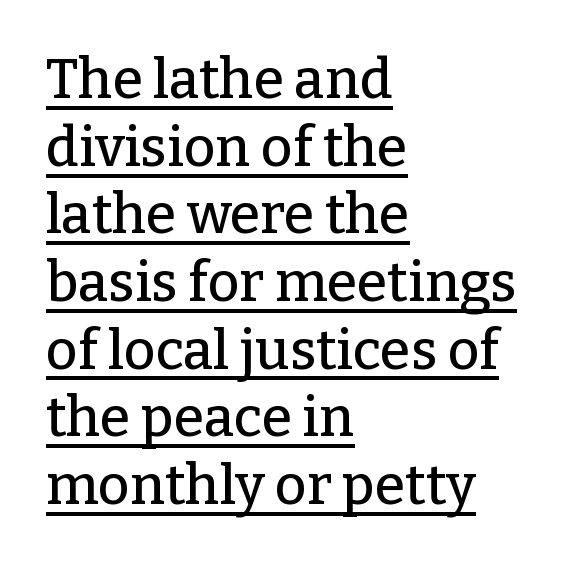
Q: Is the text italic (slanted)? A: No, it is upright.
Q: Is the typeface a serif or a sans-serif typeface? A: Serif.
Q: Is the text underlined? A: Yes.
Q: How is the paragraph aligned? A: Left-aligned.
Q: Is the spacing between letters normal or unusually wide? A: Normal.
Q: Width (condensed, normal, or wide)? A: Normal.
Q: Stroke contrast? A: Low.
Q: x-height? A: Medium.
Q: Monospaced? A: No.
